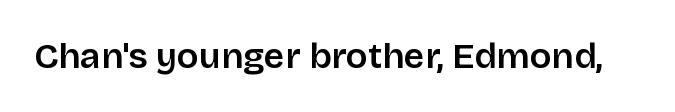
The image shows 36 px semibold sans-serif type, upright; set normal letter spacing, not underlined; low stroke contrast and a large x-height.
